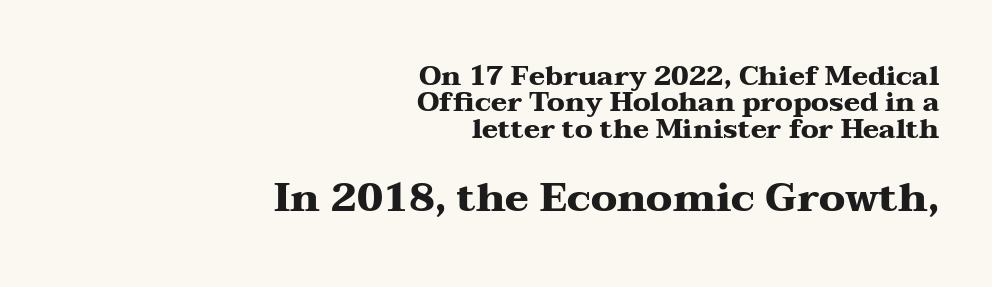
The image shows 40 px heavy, wide serif type, upright; set right-aligned, tight line spacing (0.98x), normal letter spacing, not underlined; the second (bottom) block is 1.48x larger; medium stroke contrast and a medium x-height.
